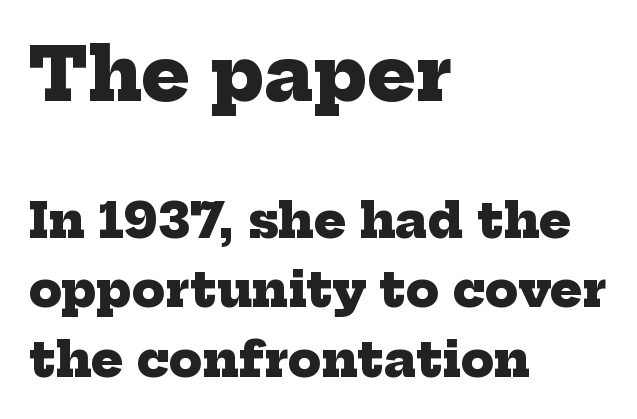
{"serif": "yes", "bold": "yes", "weight": "heavy", "width": "normal", "stroke_contrast": "low", "x_height": "medium", "monospaced": "no", "underline": "no", "align": "left", "line_spacing": "normal", "line_spacing_ratio": 1.44, "letter_spacing": "normal", "letter_spacing_em": 0.0, "larger_block": "first", "size_ratio": 1.5, "glyph_px": 72}
